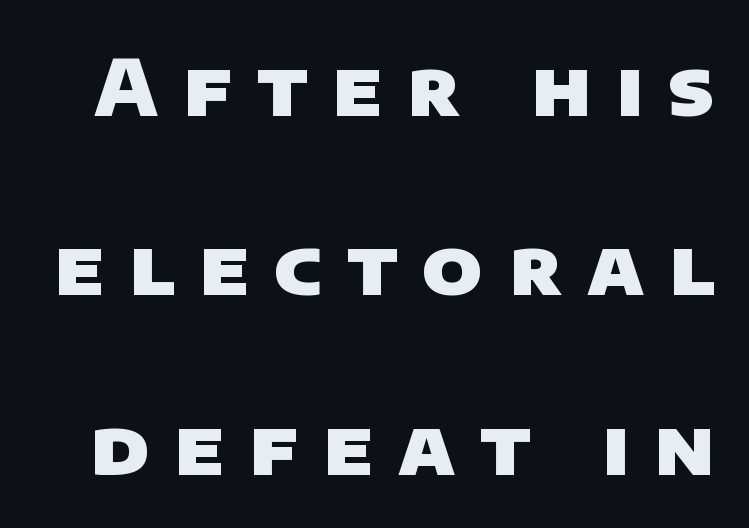
The image shows 78 px heavy sans-serif type; set loose line spacing (2.3x), unusually wide letter spacing (+0.32 em), not underlined; low stroke contrast and a large x-height.
